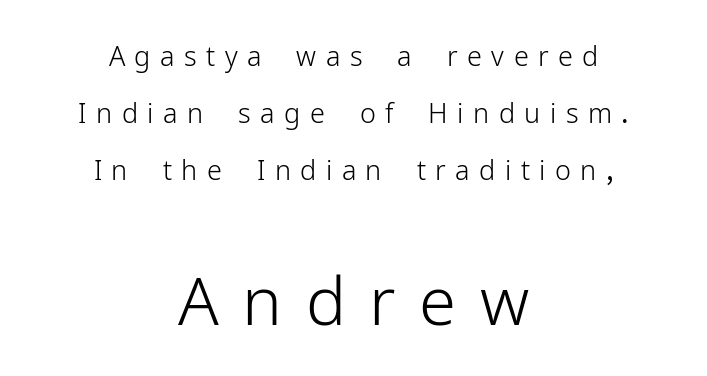
The image shows 67 px light sans-serif type, upright; set centered, loose line spacing (2.12x), unusually wide letter spacing (+0.35 em), not underlined; the second (bottom) block is 2.48x larger; low stroke contrast and a medium x-height.
